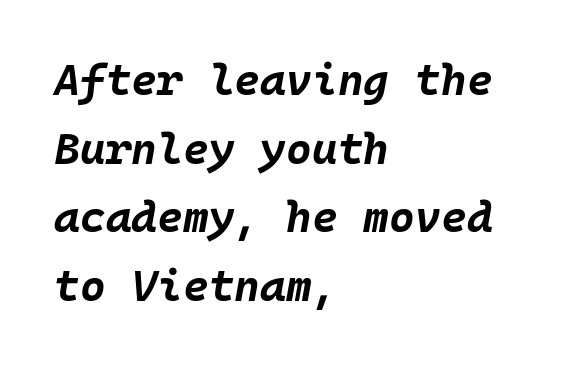
Q: Is the text bold? A: Yes.
Q: Is the text italic (slanted)? A: Yes, it leans right by about 10 degrees.
Q: Is the text underlined? A: No.
Q: How is the paragraph aligned? A: Left-aligned.
Q: Is the spacing between letters normal or unusually wide? A: Normal.
Q: Is the spacing between lines tight, normal or loose? A: Normal.
Q: Width (condensed, normal, or wide)? A: Normal.
Q: Stroke contrast? A: Low.
Q: x-height? A: Large.
Q: Monospaced? A: Yes.
